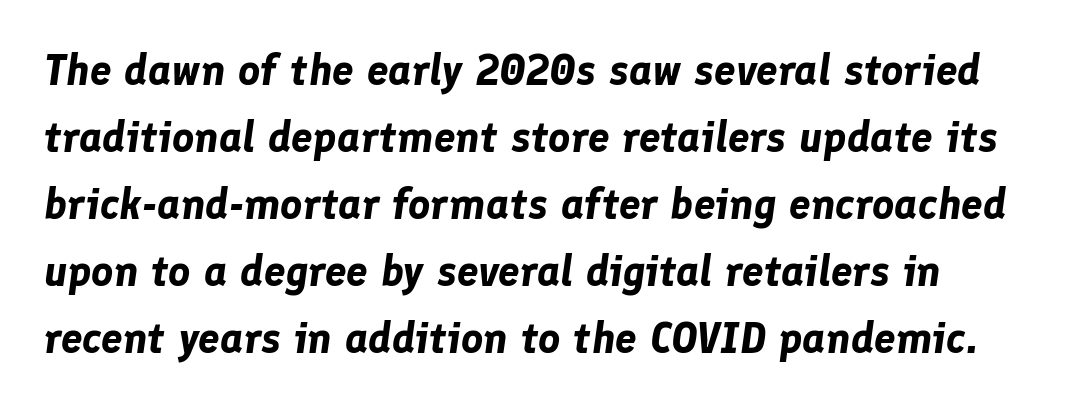
The typesetting leans heavy: a genuine bold. Line starts are locked; line ends wander. No word sits above an underline. Think of a printed novel: that variable character pitch is what you see here. This sample uses an oblique cut, with every glyph tilted off the vertical.
